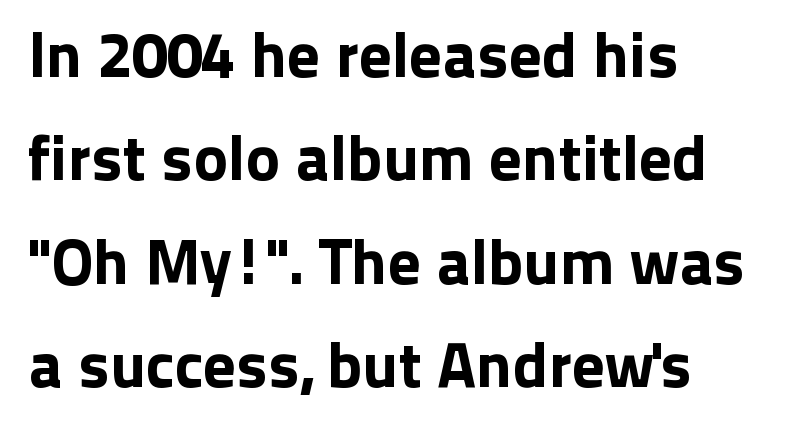
How are the letters spaced? Ordinarily, with no added tracking. Think of a printed novel: that variable character pitch is what you see here. Each row of text sits above clean, open space. The typeface chosen for these lines omits serifs. A classic flush-left, rag-right setting is used for this passage.
